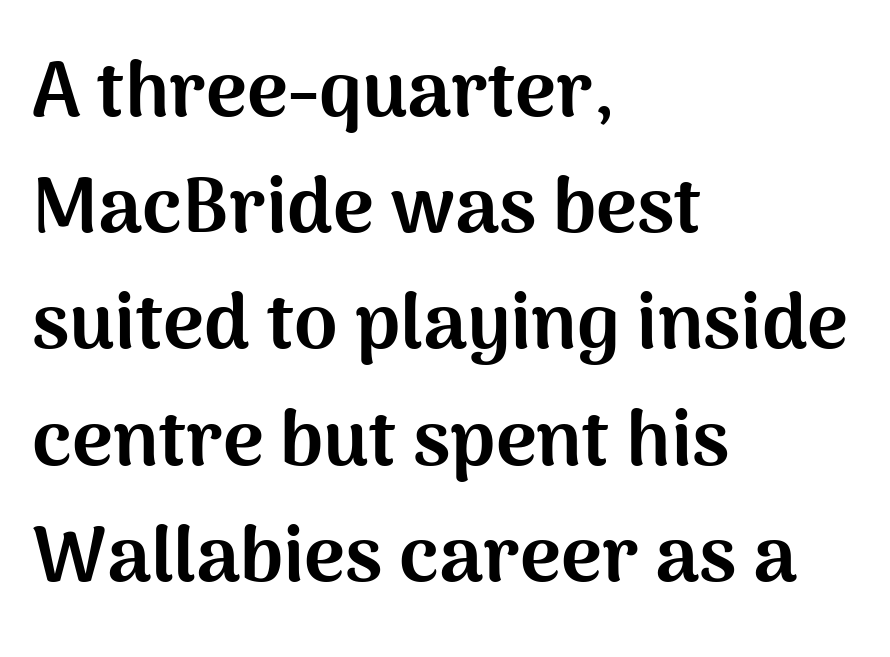
The text was rendered using a sans face with plain stroke endings. Leftover space on each line is placed entirely after the last word. A typesetter would call this proportional, since set widths differ per character. A full-strength bold gives these letters their thick strokes. Underlining? Definitely not there. Interline gaps are of average width in this sample.
